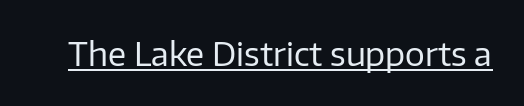
The image shows 33 px regular-weight sans-serif type, upright; set normal letter spacing, underlined; low stroke contrast and a medium x-height.
